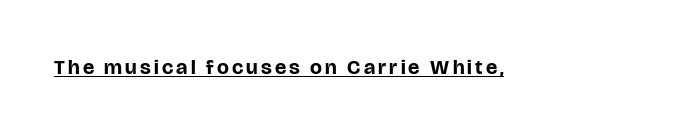
{"italic": "no", "bold": "yes", "underline": "yes", "glyph_px": 21}
